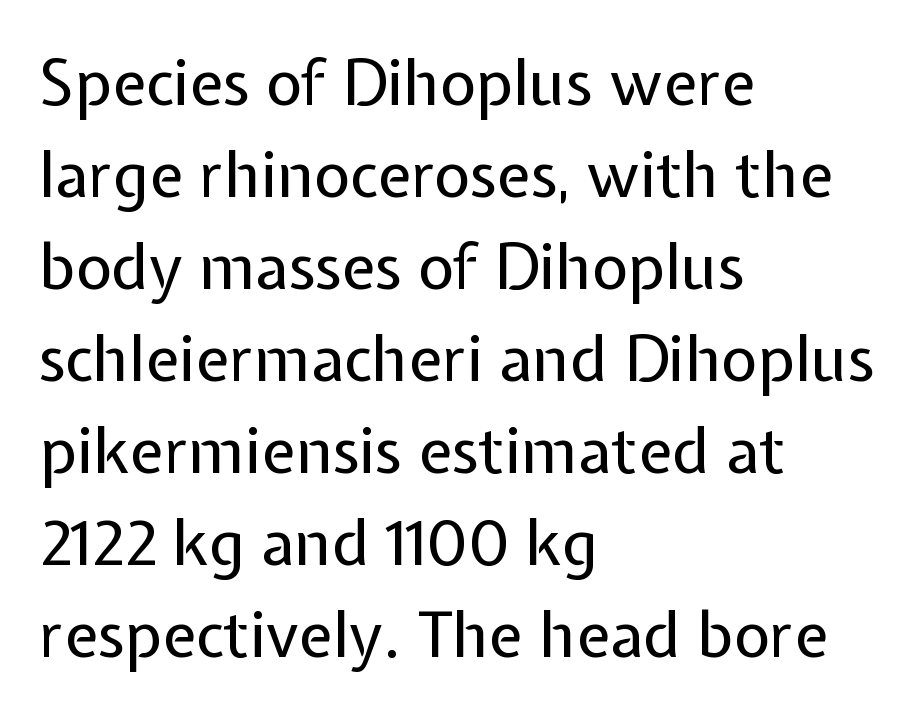
The image shows 63 px regular-weight sans-serif type, upright; set left-aligned, normal line spacing (1.46x), normal letter spacing, not underlined; low stroke contrast and a medium x-height.
